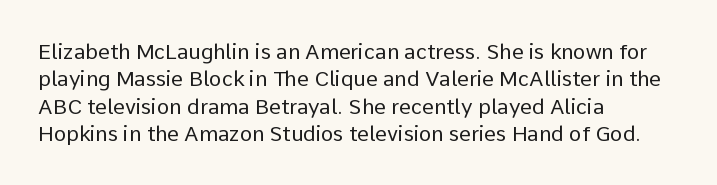
Reading down the block, your eye returns to a fixed left position each line. The weight tops out at a normal text grade. Interline gaps are of average width in this sample. The letters sit at their default tracking, neither squeezed nor spread.
